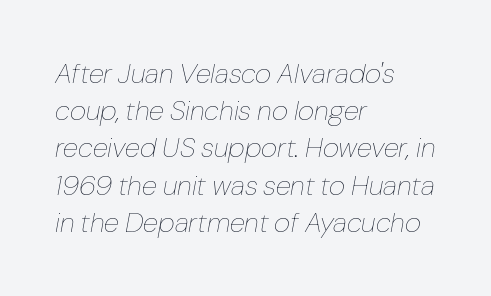
{"italic": "yes", "lean": "right", "slant_degrees": 10, "bold": "no", "weight": "thin", "width": "normal", "stroke_contrast": "low", "x_height": "medium", "monospaced": "no", "underline": "no", "align": "left", "line_spacing": "normal", "line_spacing_ratio": 1.33, "letter_spacing": "normal", "letter_spacing_em": 0.0, "glyph_px": 28}
